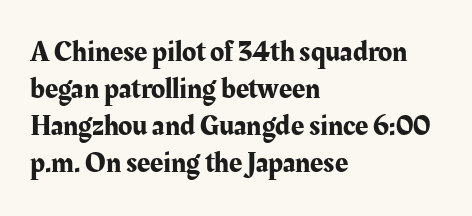
The letters carry serifs — small finishing strokes at the ends of their stems. The type sits square on the baseline with zero lean. The foot of each line stays bare and open. The tracking reads as untouched default to a designer's eye. The setting favours the left margin, as ordinary paragraphs usually do. In terms of leading, this rendering sits right in the middle.
